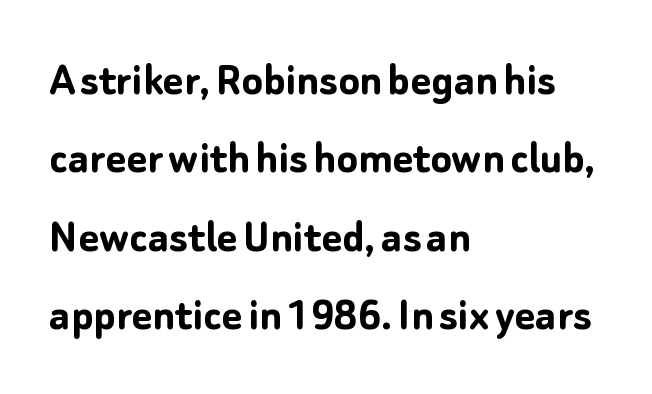
Q: Is the text bold? A: Yes.
Q: Is the text italic (slanted)? A: No, it is upright.
Q: Is the typeface a serif or a sans-serif typeface? A: Sans-serif.
Q: Is the text underlined? A: No.
Q: How is the paragraph aligned? A: Left-aligned.
Q: Is the spacing between letters normal or unusually wide? A: Normal.
Q: Is the spacing between lines tight, normal or loose? A: Normal.
Q: Width (condensed, normal, or wide)? A: Normal.
Q: Stroke contrast? A: Low.
Q: x-height? A: Medium.
Q: Monospaced? A: No.
